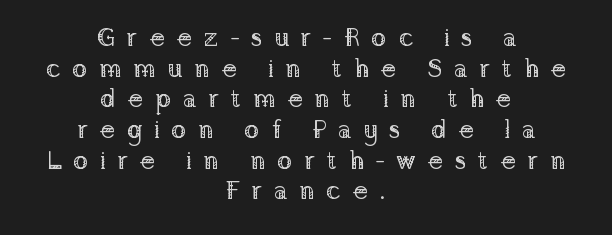
{"italic": "no", "bold": "no", "underline": "no", "align": "center", "line_spacing_ratio": 1.18, "letter_spacing": "wide", "letter_spacing_em": 0.43, "glyph_px": 26}
